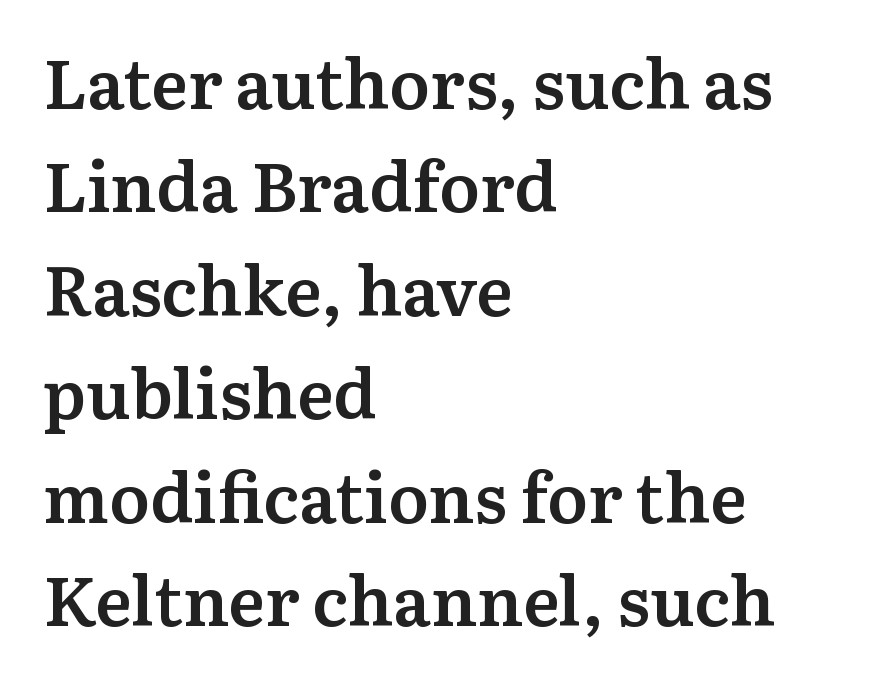
Nope, not italic — everything's standing straight. Reading down the block, your eye returns to a fixed left position each line. Honestly, there is no underline to notice here at all. Words appear dense and cohesive because spacing is normal. A bit beefed up — I'd call it semibold rather than bold. You could not count columns in this text — the font is proportionally spaced.
